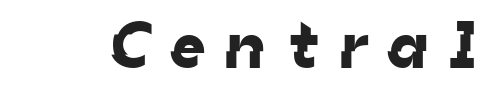
Q: Is the typeface a serif or a sans-serif typeface? A: Sans-serif.
Q: Is the text underlined? A: No.
Q: Is the spacing between letters normal or unusually wide? A: Unusually wide.
Q: Width (condensed, normal, or wide)? A: Normal.
Q: Stroke contrast? A: Low.
Q: x-height? A: Medium.
Q: Monospaced? A: No.
